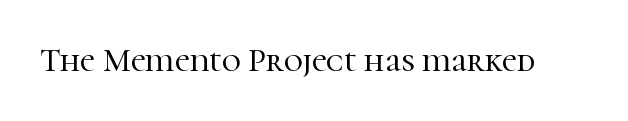
The image shows 33 px serif type, upright; set normal letter spacing, not underlined; high stroke contrast and a medium x-height.
